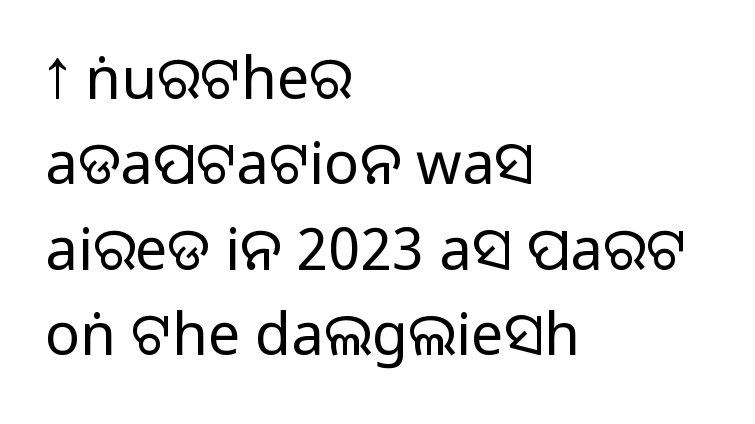
{"serif": "no", "italic": "no", "bold": "no", "weight": "regular", "width": "normal", "stroke_contrast": "low", "x_height": "large", "monospaced": "no", "underline": "no", "align": "left", "line_spacing": "normal", "line_spacing_ratio": 1.47, "letter_spacing": "normal", "letter_spacing_em": 0.0, "glyph_px": 58}
